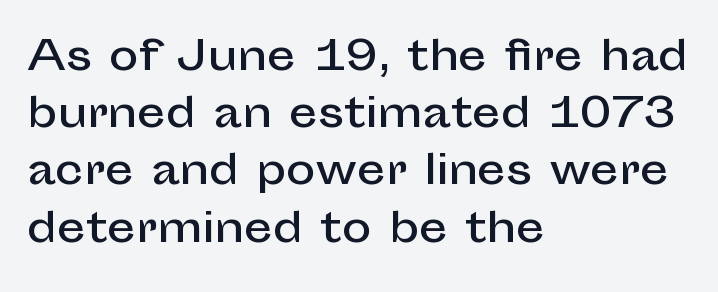
Q: Is the text italic (slanted)? A: No, it is upright.
Q: Is the typeface a serif or a sans-serif typeface? A: Sans-serif.
Q: Is the text underlined? A: No.
Q: How is the paragraph aligned? A: Left-aligned.
Q: Is the spacing between letters normal or unusually wide? A: Normal.
Q: Is the spacing between lines tight, normal or loose? A: Normal.
Q: Width (condensed, normal, or wide)? A: Normal.
Q: Stroke contrast? A: Low.
Q: x-height? A: Medium.
Q: Monospaced? A: No.
